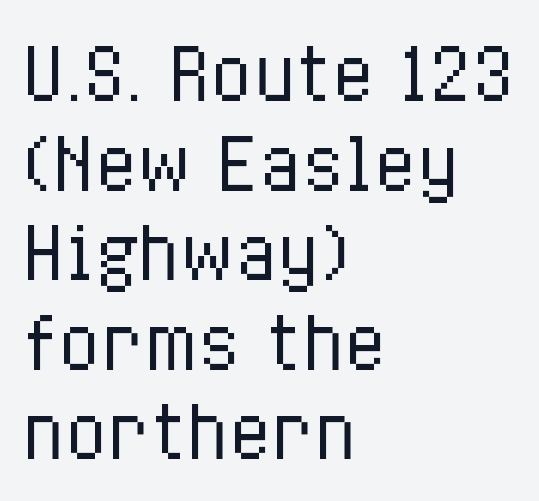
Left-aligned paragraph, ragged on the right. This sample has the flowing, uneven cadence of proportional lettering. Descenders are the only things crossing below the line. Quick note: interline space is typical.
